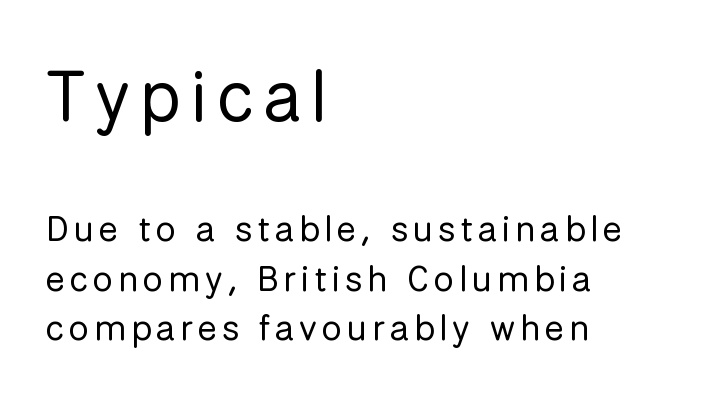
The image shows 72 px regular-weight sans-serif type, upright; set left-aligned, normal line spacing (1.38x), not underlined; the first (top) block is 2.0x larger; low stroke contrast and a medium x-height.
